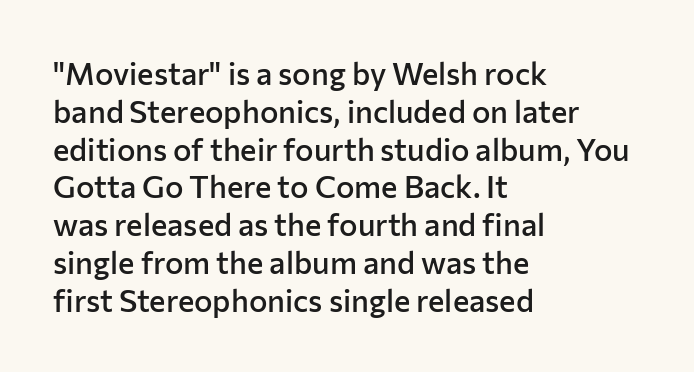
{"serif": "no", "italic": "no", "bold": "semi", "weight": "semibold", "width": "normal", "stroke_contrast": "low", "x_height": "medium", "monospaced": "no", "underline": "no", "align": "left", "line_spacing_ratio": 1.22, "letter_spacing": "normal", "letter_spacing_em": 0.0, "glyph_px": 31}
